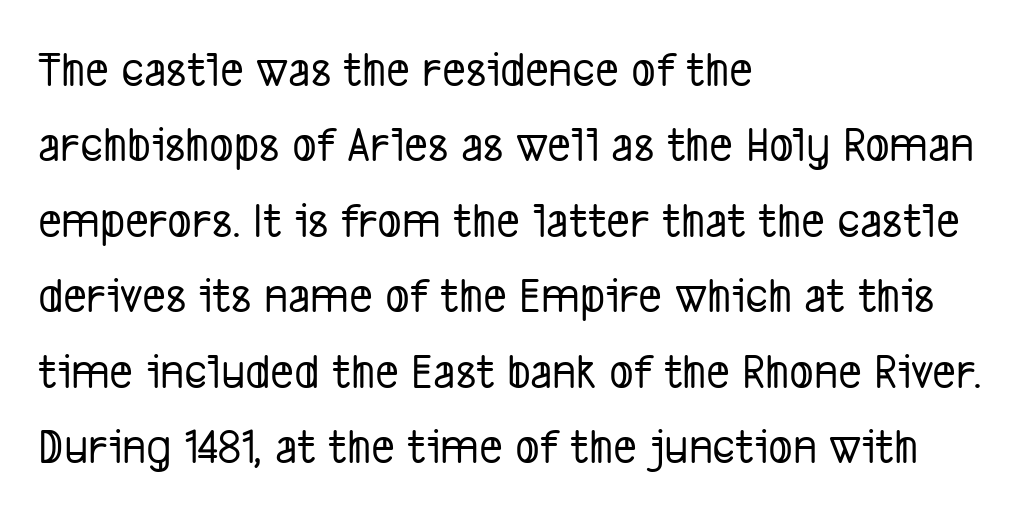
The specimen omits any rule beneath the text block's lines. Inter-character spacing is left at the font's built-in metrics. The glyphs in this specimen are sans serif. The text block is weighted toward the left margin, trailing off unevenly rightward. The rendering uses a moderate line-height, typical for paragraphs. Proportional: the letters do not fall into vertical columns.
